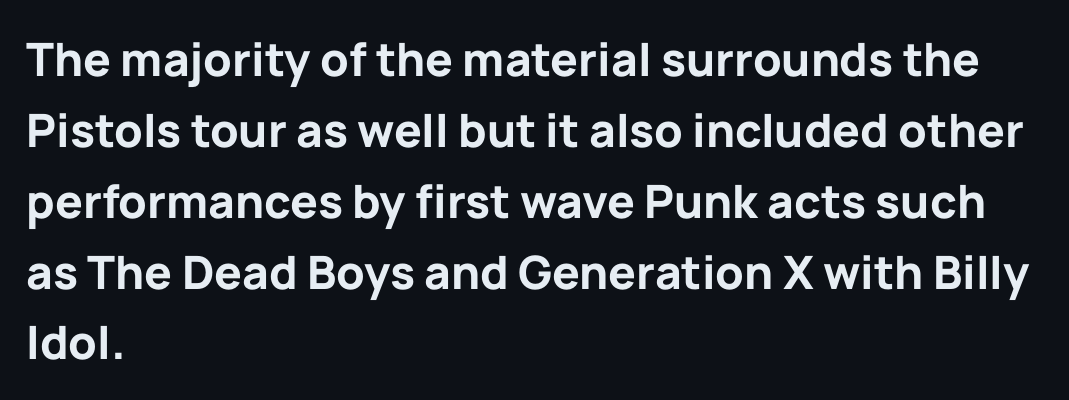
Q: Is the text bold? A: Yes.
Q: Is the text italic (slanted)? A: No, it is upright.
Q: Is the typeface a serif or a sans-serif typeface? A: Sans-serif.
Q: Is the text underlined? A: No.
Q: How is the paragraph aligned? A: Left-aligned.
Q: Is the spacing between letters normal or unusually wide? A: Normal.
Q: Is the spacing between lines tight, normal or loose? A: Normal.
Q: Width (condensed, normal, or wide)? A: Normal.
Q: Stroke contrast? A: Low.
Q: x-height? A: Medium.
Q: Monospaced? A: No.
